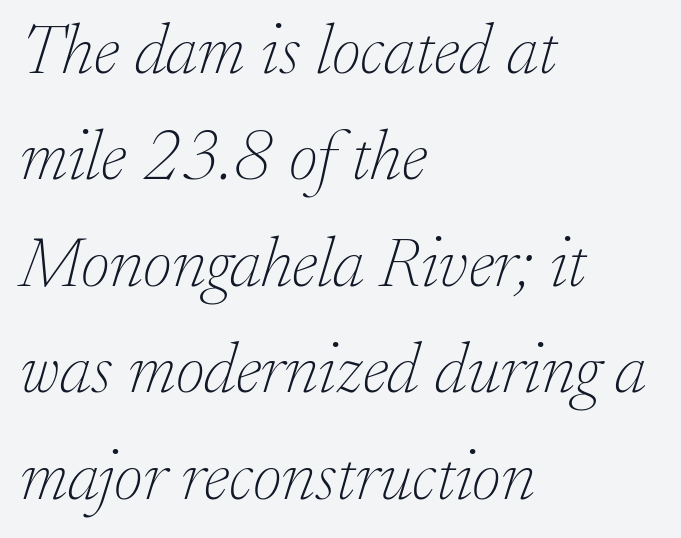
This reads as an unemphasized weight, regular at the heaviest. Notice how the stems are inclined rather than vertical — that's the hallmark of italics. One glance says typical: line gaps are just what's usual. Underlining? Definitely not there.
